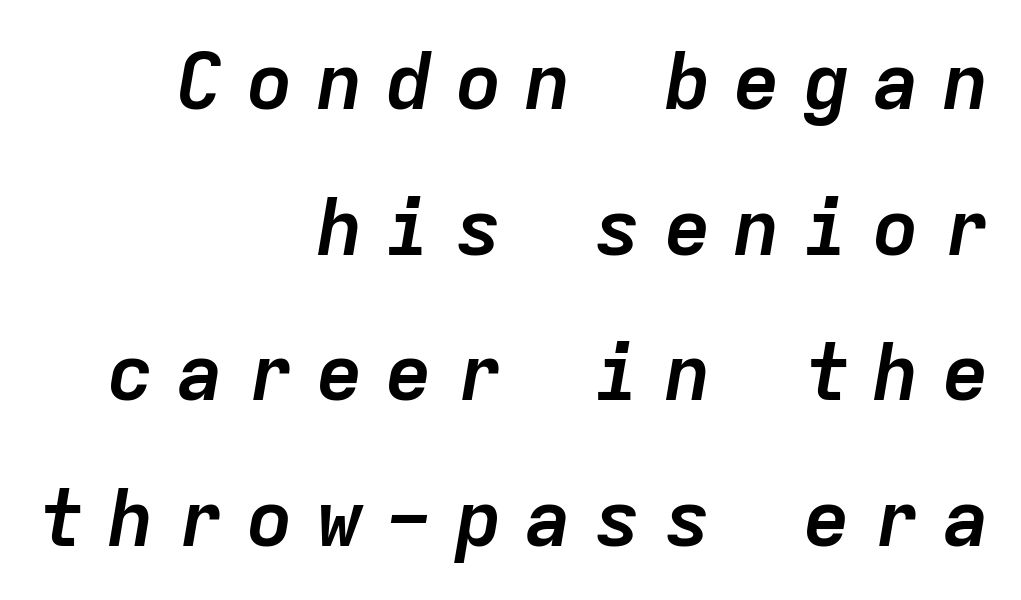
{"italic": "yes", "lean": "right", "slant_degrees": 9, "bold": "yes", "weight": "semibold", "width": "normal", "stroke_contrast": "low", "x_height": "medium", "monospaced": "yes", "underline": "no", "align": "right", "line_spacing_ratio": 1.82, "letter_spacing": "wide", "letter_spacing_em": 0.27, "glyph_px": 80}
